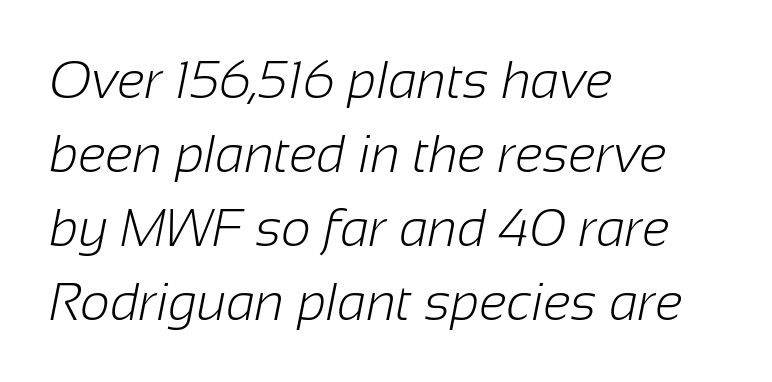
The image shows 52 px light sans-serif type; set left-aligned, normal line spacing (1.42x), normal letter spacing, not underlined; low stroke contrast and a medium x-height.
